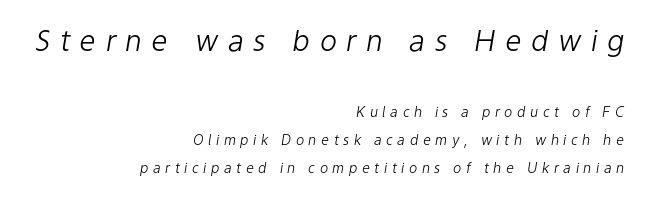
{"italic": "yes", "lean": "right", "slant_degrees": 9, "bold": "no", "weight": "light", "width": "normal", "stroke_contrast": "low", "x_height": "medium", "monospaced": "no", "underline": "no", "align": "right", "line_spacing": "loose", "line_spacing_ratio": 1.99, "letter_spacing": "wide", "letter_spacing_em": 0.32, "larger_block": "first", "size_ratio": 2.07, "glyph_px": 29}
